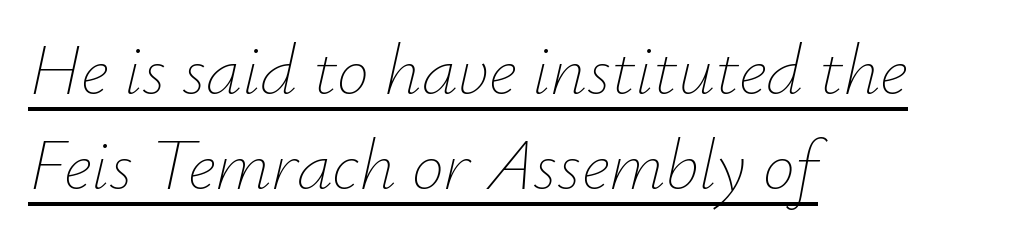
{"italic": "yes", "lean": "right", "slant_degrees": 12, "bold": "no", "weight": "thin", "width": "normal", "stroke_contrast": "low", "x_height": "small", "monospaced": "no", "underline": "yes", "align": "left", "line_spacing": "normal", "line_spacing_ratio": 1.32, "letter_spacing": "normal", "letter_spacing_em": 0.0, "glyph_px": 72}
